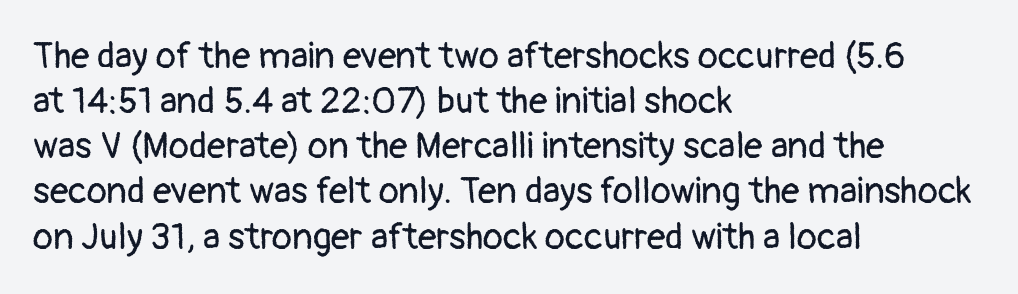
The image shows 37 px regular-weight sans-serif type, upright; set left-aligned, line spacing 1.22x, normal letter spacing, not underlined; low stroke contrast and a medium x-height.
